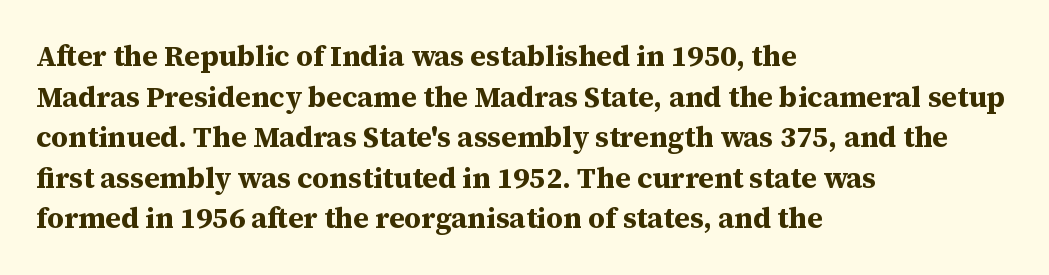
Line starts are locked; line ends wander. Characters remain perfectly vertical along every line. A typesetter would call this zero additional tracking. Think of a printed novel: that variable character pitch is what you see here. Every letter is thick-stroked: bold, no question.
